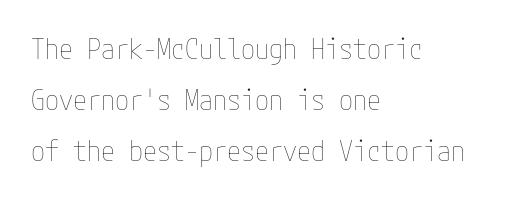
{"italic": "no", "bold": "no", "weight": "thin", "width": "condensed", "stroke_contrast": "low", "x_height": "medium", "underline": "no", "align": "left", "line_spacing_ratio": 1.82, "letter_spacing": "normal", "letter_spacing_em": 0.0, "glyph_px": 28}
